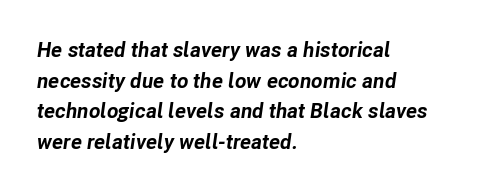
The image shows 21 px bold type, italic (leaning right); set left-aligned, normal line spacing (1.46x), normal letter spacing, not underlined.
